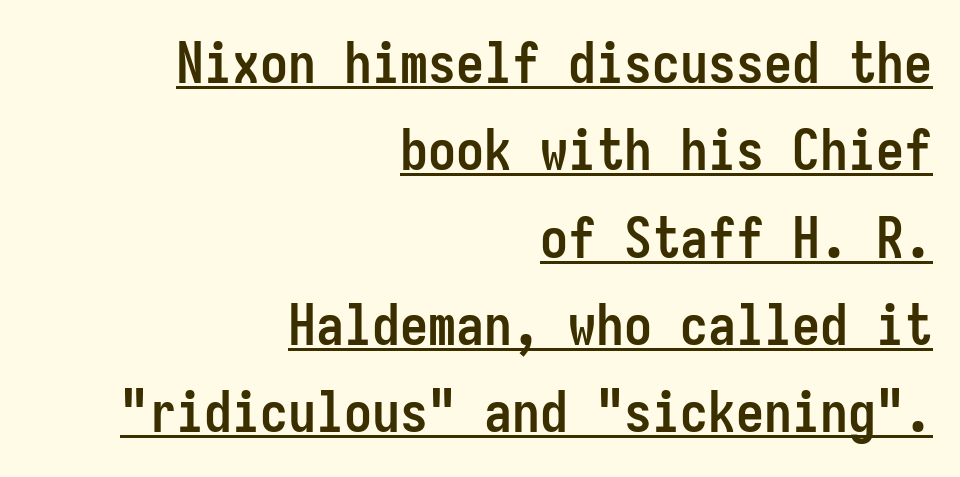
The image shows 56 px semibold, condensed sans-serif type, upright, monospaced; set right-aligned, normal line spacing (1.56x), normal letter spacing, underlined; low stroke contrast and a medium x-height.
